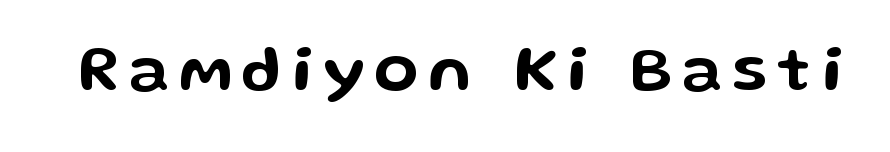
Q: Is the text italic (slanted)? A: No, it is upright.
Q: Is the typeface a serif or a sans-serif typeface? A: Sans-serif.
Q: Is the text underlined? A: No.
Q: Width (condensed, normal, or wide)? A: Wide.
Q: Stroke contrast? A: Low.
Q: x-height? A: Medium.
Q: Monospaced? A: No.
